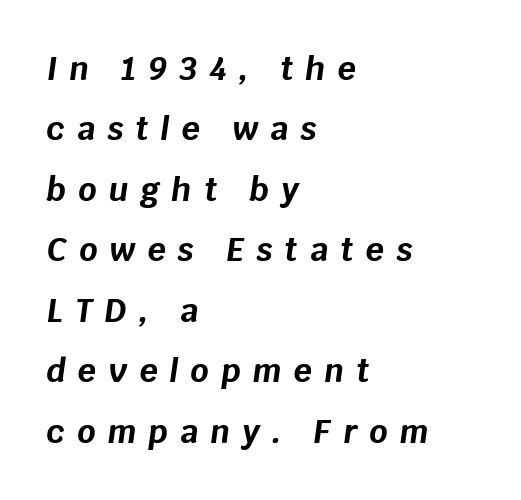
Q: Is the text bold? A: Yes.
Q: Is the text italic (slanted)? A: Yes, it leans right by about 8 degrees.
Q: Is the text underlined? A: No.
Q: How is the paragraph aligned? A: Left-aligned.
Q: Is the spacing between letters normal or unusually wide? A: Unusually wide.
Q: Width (condensed, normal, or wide)? A: Normal.
Q: Stroke contrast? A: Low.
Q: x-height? A: Large.
Q: Monospaced? A: No.
